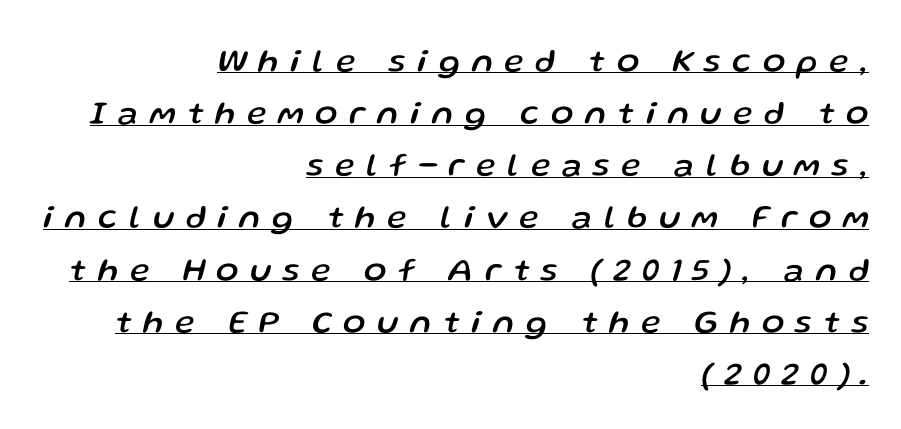
{"italic": "yes", "lean": "right", "slant_degrees": 13, "width": "normal", "stroke_contrast": "low", "x_height": "medium", "monospaced": "no", "underline": "yes", "align": "right", "line_spacing": "normal", "line_spacing_ratio": 1.58, "letter_spacing": "wide", "letter_spacing_em": 0.36, "glyph_px": 33}
